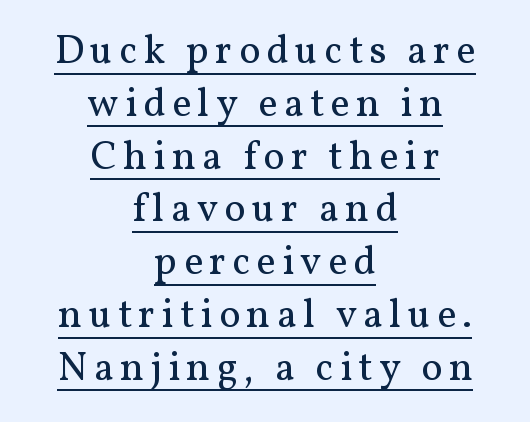
The glyphs are accompanied by a horizontal stroke just below them. Do the letters lean? They stand straight. The font sits on the lighter half of the weight spectrum, regular included. Is the block centered? Yes — each line is placed symmetrically about the middle. Here the designer chose a conventional face with non-uniform glyph widths. Check where the strokes stop: tiny serifs finish them off.
